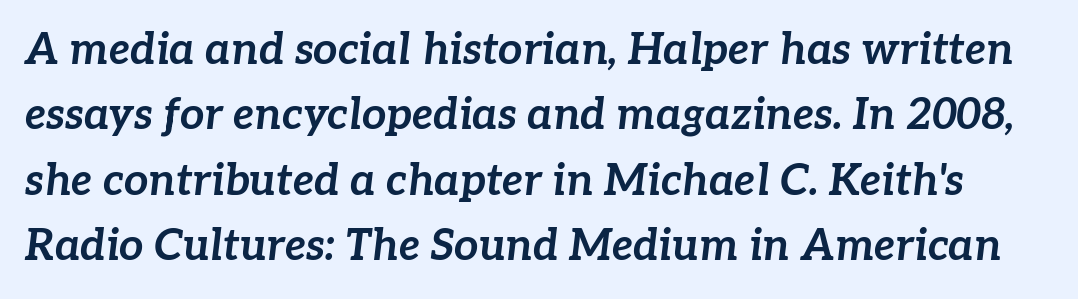
The image shows 43 px bold type, italic (leaning right); set normal line spacing (1.52x), normal letter spacing, not underlined; low stroke contrast and a medium x-height.
